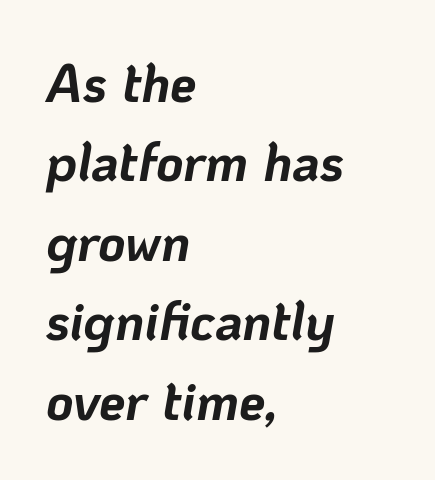
The image shows 53 px bold type, italic (leaning right); set left-aligned, normal line spacing (1.5x), normal letter spacing, not underlined; low stroke contrast and a medium x-height.
